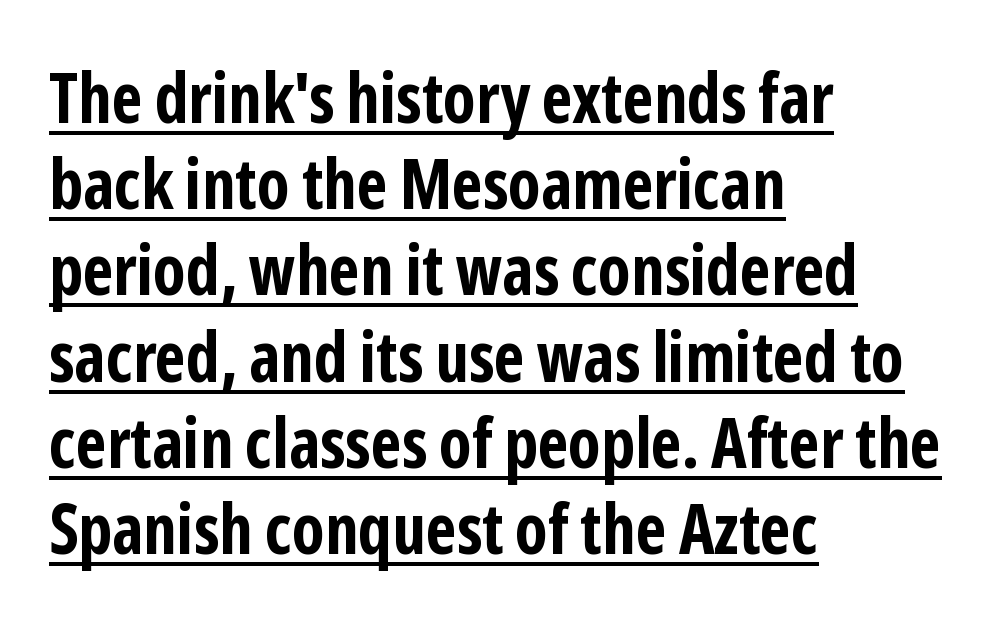
{"serif": "no", "italic": "no", "bold": "yes", "weight": "bold", "width": "condensed", "stroke_contrast": "low", "x_height": "medium", "monospaced": "no", "underline": "yes", "align": "left", "line_spacing": "normal", "line_spacing_ratio": 1.25, "letter_spacing": "normal", "letter_spacing_em": 0.0, "glyph_px": 69}
